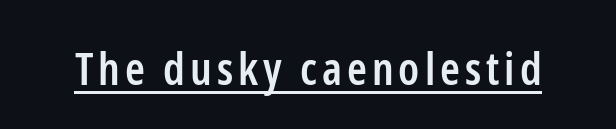
As a designer I'd log this as weight 600, semibold. The rendering uses the underline text-decoration. Is this a sans? Yes — the strokes have no serifs. Think of a printed novel: that variable character pitch is what you see here.
